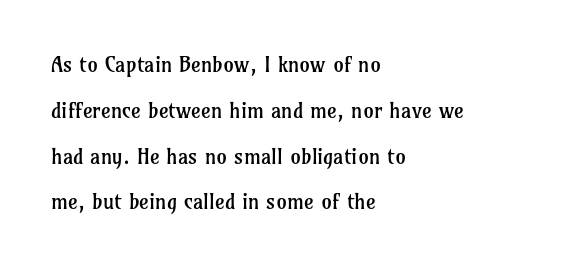
The image shows 21 px text type, upright; set left-aligned, loose line spacing (2.18x), normal letter spacing, not underlined.
